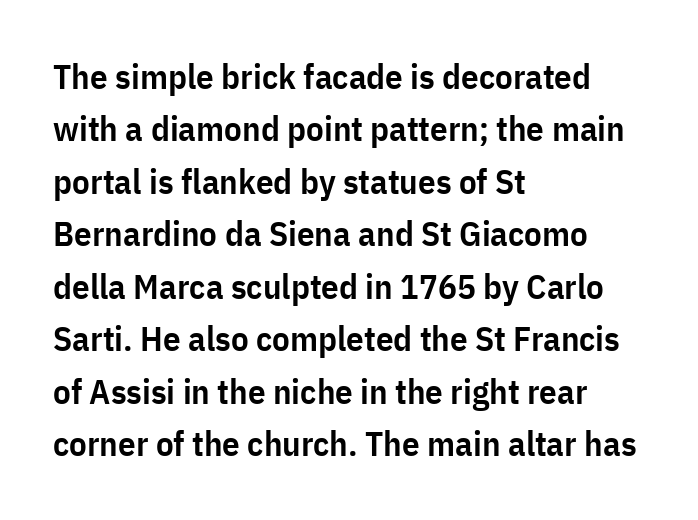
The image shows 35 px semibold, condensed sans-serif type, upright; set left-aligned, normal line spacing (1.5x), normal letter spacing, not underlined; low stroke contrast and a medium x-height.
